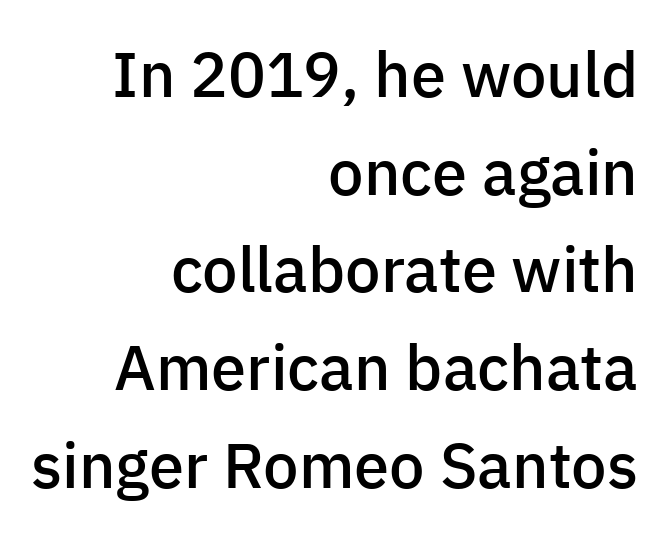
Q: Is the text bold? A: Semi-bold.
Q: Is the text italic (slanted)? A: No, it is upright.
Q: Is the typeface a serif or a sans-serif typeface? A: Sans-serif.
Q: Is the text underlined? A: No.
Q: How is the paragraph aligned? A: Right-aligned.
Q: Is the spacing between letters normal or unusually wide? A: Normal.
Q: Is the spacing between lines tight, normal or loose? A: Normal.
Q: Width (condensed, normal, or wide)? A: Normal.
Q: Stroke contrast? A: Low.
Q: x-height? A: Medium.
Q: Monospaced? A: No.
